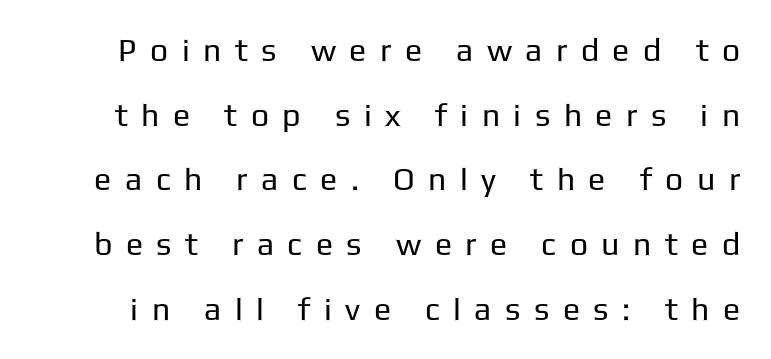
{"serif": "no", "italic": "no", "bold": "no", "weight": "regular", "width": "normal", "stroke_contrast": "low", "x_height": "medium", "monospaced": "no", "underline": "no", "line_spacing": "loose", "line_spacing_ratio": 2.02, "letter_spacing": "wide", "letter_spacing_em": 0.42, "glyph_px": 32}
